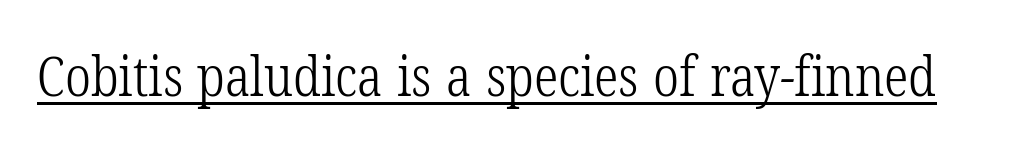
The image shows 55 px light, condensed serif type; set normal letter spacing, underlined; low stroke contrast and a medium x-height.
